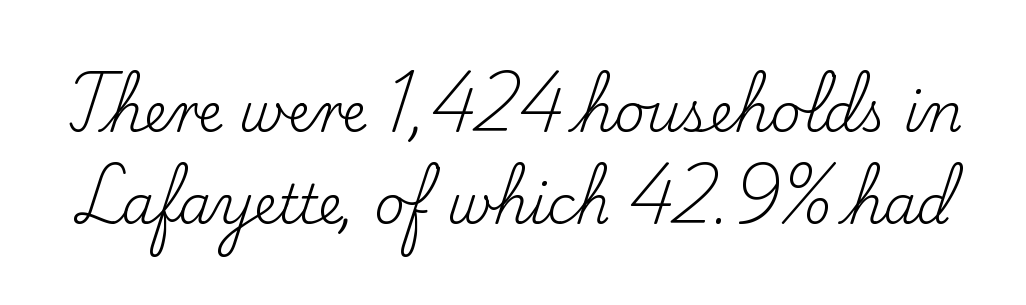
{"serif": "yes", "bold": "no", "weight": "regular", "width": "normal", "stroke_contrast": "low", "x_height": "small", "monospaced": "no", "underline": "no", "line_spacing_ratio": 1.74, "letter_spacing": "normal", "letter_spacing_em": 0.0, "glyph_px": 53}
